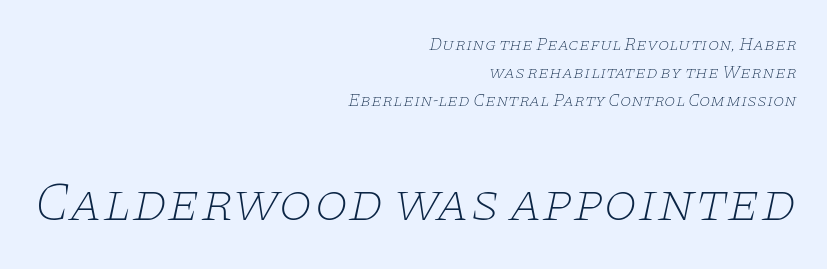
The image shows 55 px thin, wide serif type, italic (leaning right); set right-aligned, normal line spacing (1.56x), normal letter spacing, not underlined; the second (bottom) block is 3.06x larger; low stroke contrast and a large x-height.
